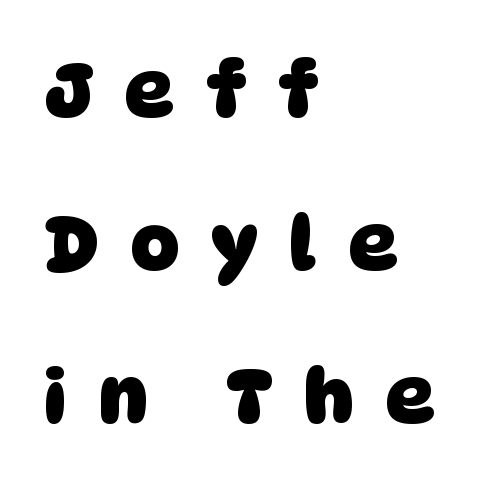
Q: Is the text bold? A: Yes.
Q: Is the typeface a serif or a sans-serif typeface? A: Sans-serif.
Q: Is the text underlined? A: No.
Q: How is the paragraph aligned? A: Left-aligned.
Q: Is the spacing between letters normal or unusually wide? A: Unusually wide.
Q: Is the spacing between lines tight, normal or loose? A: Loose.
Q: Width (condensed, normal, or wide)? A: Normal.
Q: Stroke contrast? A: Low.
Q: x-height? A: Large.
Q: Monospaced? A: No.
